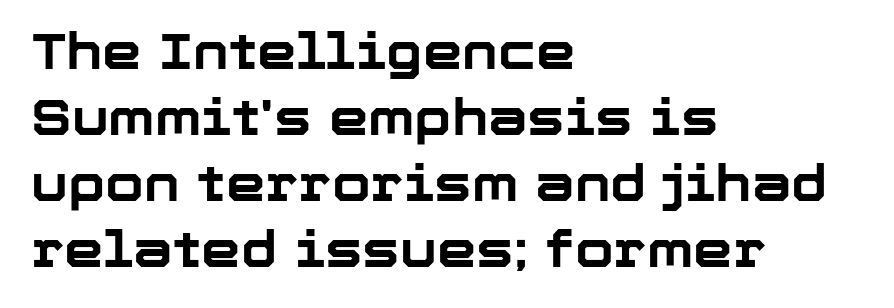
The image shows 50 px bold sans-serif type, upright; set left-aligned, normal line spacing (1.32x), normal letter spacing, not underlined; low stroke contrast and a medium x-height.
